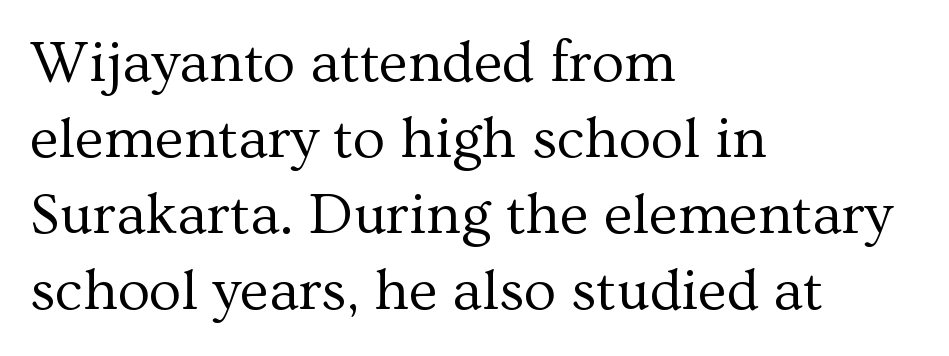
The image shows 59 px regular-weight serif type, upright; set left-aligned, normal line spacing (1.29x), normal letter spacing, not underlined; medium stroke contrast and a medium x-height.
